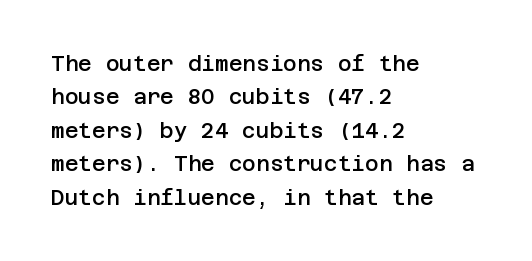
The image shows 21 px text type, upright; set left-aligned, normal line spacing (1.59x), normal letter spacing, not underlined.
